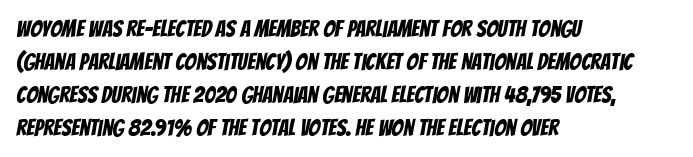
A clean baseline with only descenders dipping below it. This sample is left-justified, so line endings fall wherever the words run out. Leading matches the norm, producing a regular column. A typesetter would call this zero additional tracking.
